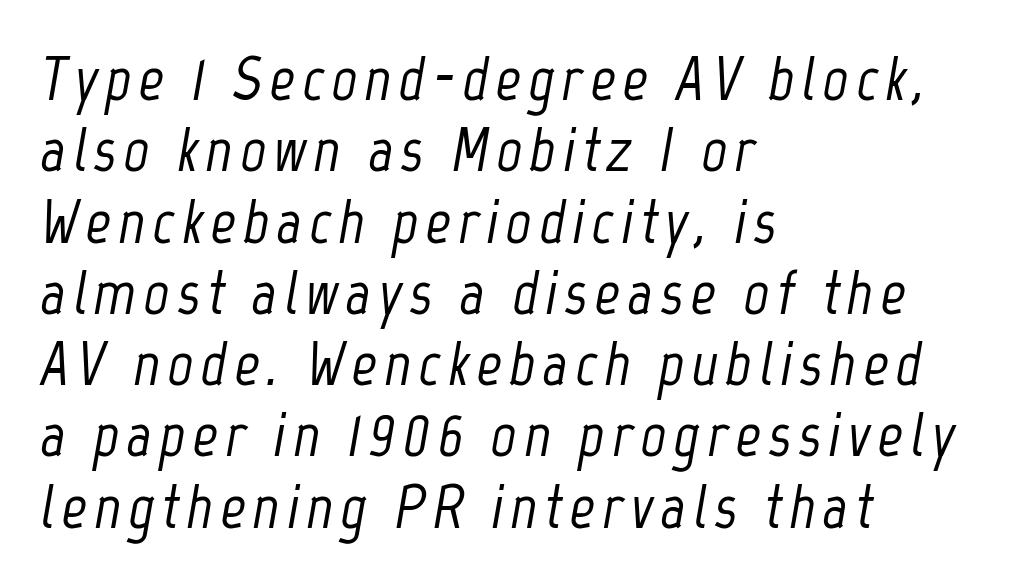
{"italic": "yes", "lean": "right", "slant_degrees": 12, "width": "condensed", "stroke_contrast": "low", "x_height": "medium", "monospaced": "no", "underline": "no", "align": "left", "line_spacing": "tight", "line_spacing_ratio": 1.15, "glyph_px": 62}
